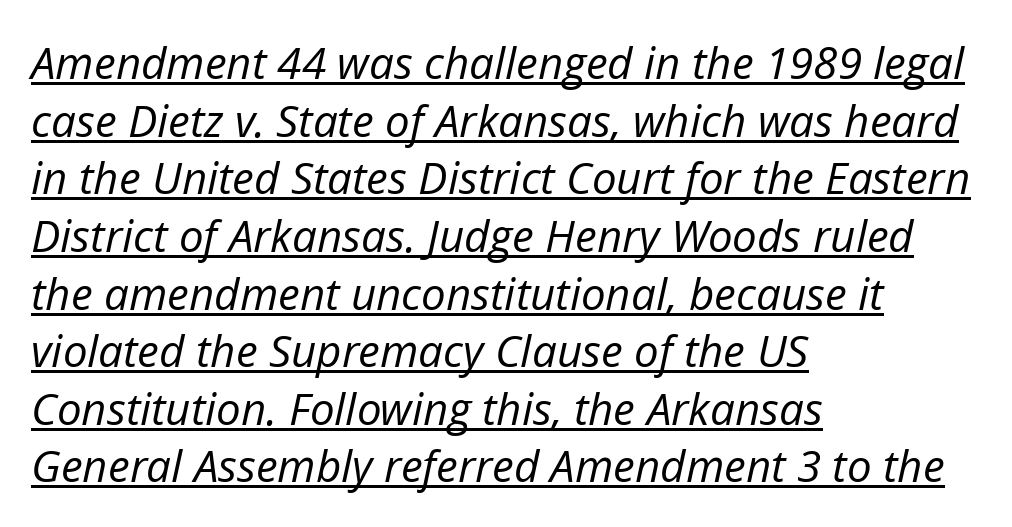
{"italic": "yes", "lean": "right", "slant_degrees": 12, "bold": "no", "weight": "regular", "width": "normal", "stroke_contrast": "low", "x_height": "medium", "monospaced": "no", "underline": "yes", "align": "left", "line_spacing": "normal", "line_spacing_ratio": 1.31, "letter_spacing": "normal", "letter_spacing_em": 0.0, "glyph_px": 44}
